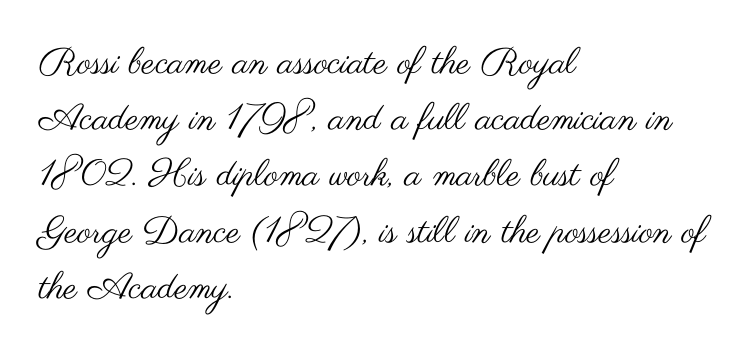
Is the stroke heavy? The answer is a plain regular-or-lighter. This sample uses a sans-serif face. Character widths vary here, with narrow letters taking less room than wide ones. Where is the straight margin? On the left. A typesetter would call this zero additional tracking.
